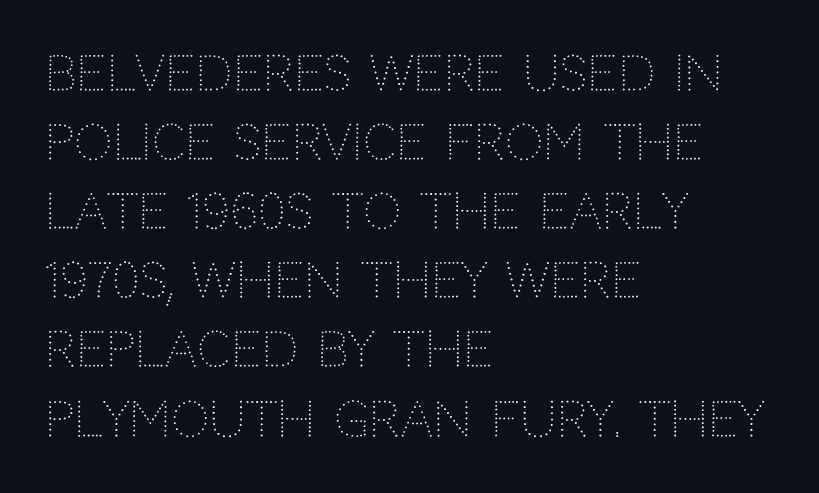
{"serif": "no", "italic": "no", "bold": "no", "weight": "light", "width": "normal", "stroke_contrast": "low", "x_height": "large", "monospaced": "no", "underline": "no", "align": "left", "line_spacing": "normal", "line_spacing_ratio": 1.44, "letter_spacing": "normal", "letter_spacing_em": 0.0, "glyph_px": 48}
